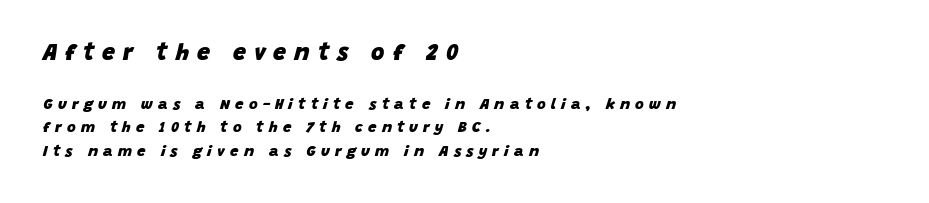
The lettering tilts uniformly, giving the passage an italic look. Caption: bold face, heavy strokes. Which of the two is more prominent by size? The first, at the top. Descenders are the only things crossing below the line. Someone cranked the tracking dial way up on this one.
